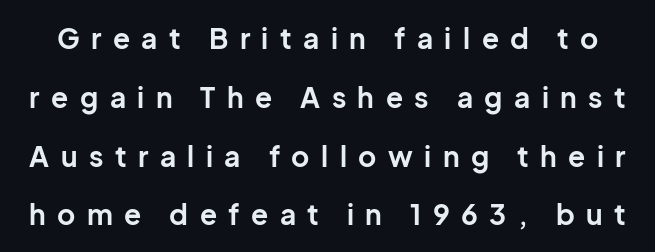
Whoever set this chose breathing room over compactness in the vertical rhythm. Bold? Absolutely — the strokes are thick and heavy. Font category for this specimen: sans-serif. The tracking reads as deliberately expanded to a designer's eye. Type without underlining. Think of a printed novel: that variable character pitch is what you see here.
